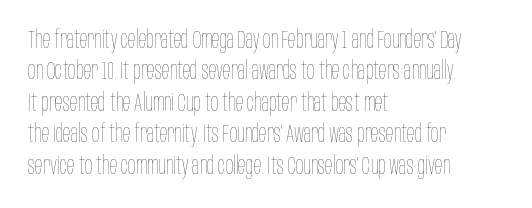
The image shows 25 px text type, upright; set left-aligned, normal line spacing (1.26x), normal letter spacing, not underlined.
